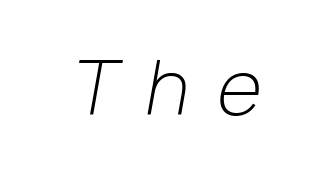
Q: Is the text bold? A: No.
Q: Is the text italic (slanted)? A: Yes, it leans right by about 10 degrees.
Q: Is the text underlined? A: No.
Q: Is the spacing between letters normal or unusually wide? A: Unusually wide.
Q: Width (condensed, normal, or wide)? A: Normal.
Q: Stroke contrast? A: Low.
Q: x-height? A: Medium.
Q: Monospaced? A: No.
